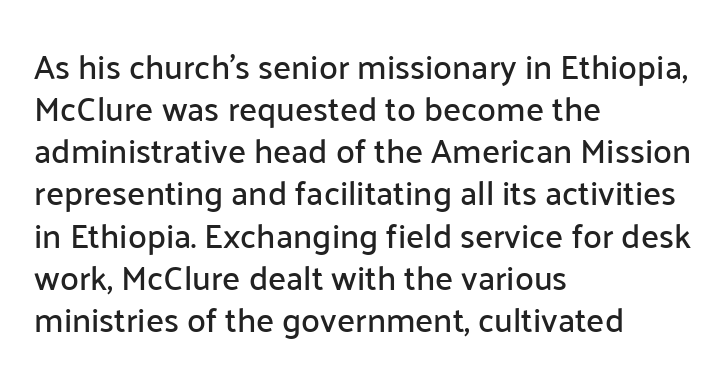
{"serif": "no", "italic": "no", "width": "normal", "stroke_contrast": "low", "x_height": "medium", "monospaced": "no", "underline": "no", "align": "left", "line_spacing_ratio": 1.24, "letter_spacing": "normal", "letter_spacing_em": 0.0, "glyph_px": 34}
